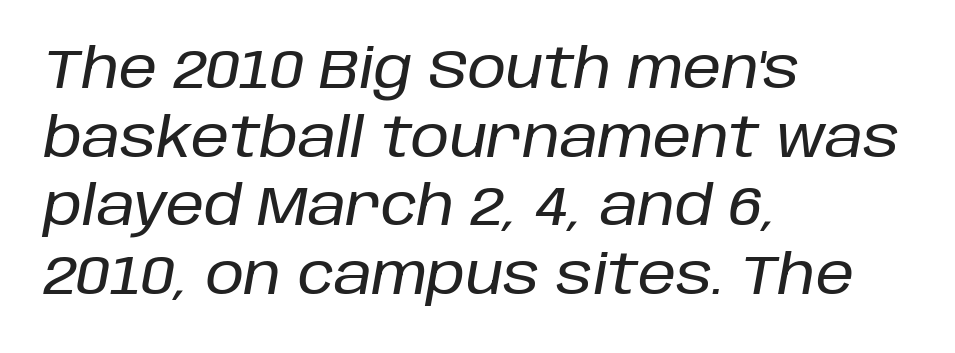
Q: Is the text italic (slanted)? A: Yes, it leans right by about 10 degrees.
Q: Is the text underlined? A: No.
Q: How is the paragraph aligned? A: Left-aligned.
Q: Is the spacing between letters normal or unusually wide? A: Normal.
Q: Is the spacing between lines tight, normal or loose? A: Normal.
Q: Width (condensed, normal, or wide)? A: Normal.
Q: Stroke contrast? A: Low.
Q: x-height? A: Large.
Q: Monospaced? A: No.
